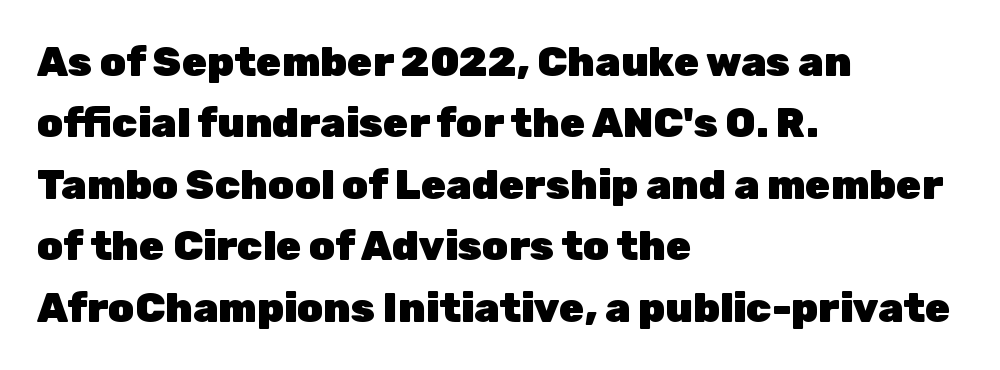
The image shows 41 px heavy sans-serif type, upright; set left-aligned, normal line spacing (1.5x), normal letter spacing, not underlined; low stroke contrast and a medium x-height.
